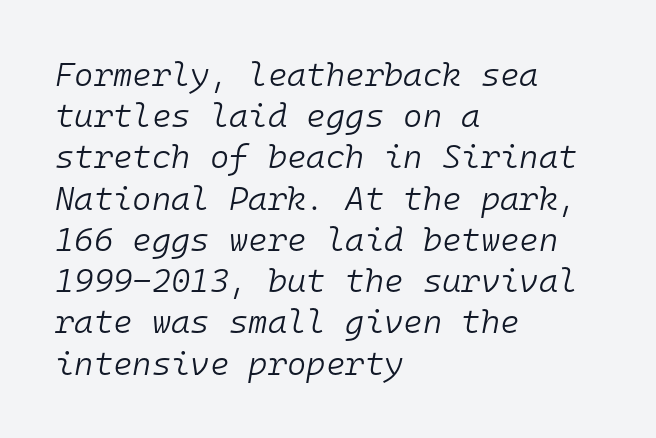
Q: Is the text bold? A: No.
Q: Is the text italic (slanted)? A: Yes, it leans right by about 10 degrees.
Q: Is the text underlined? A: No.
Q: How is the paragraph aligned? A: Left-aligned.
Q: Is the spacing between letters normal or unusually wide? A: Normal.
Q: Is the spacing between lines tight, normal or loose? A: Normal.
Q: Width (condensed, normal, or wide)? A: Normal.
Q: Stroke contrast? A: Low.
Q: x-height? A: Medium.
Q: Monospaced? A: Yes.
